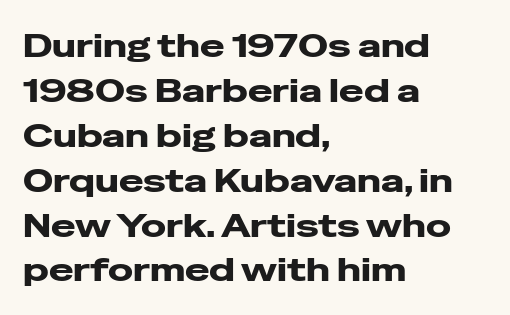
Horizontal alignment here is leftward, the default for most running prose. The glyphs have the mass of a bold cut. Whoever set this chose a conventional vertical rhythm. What kind of face is this? One without serifs — a sans.
